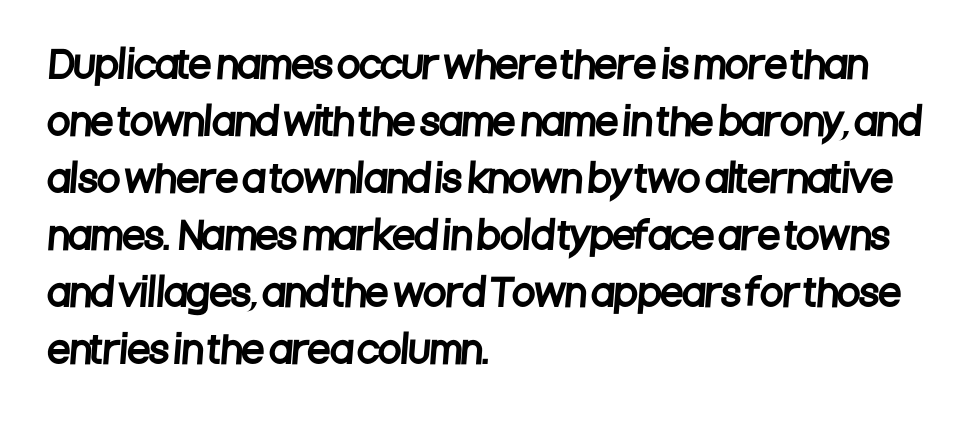
The image shows 37 px condensed sans-serif type; set left-aligned, normal line spacing (1.54x), normal letter spacing, not underlined; low stroke contrast and a large x-height.
